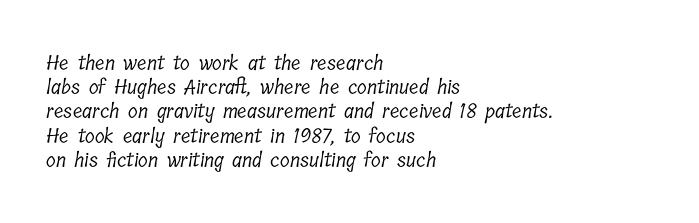
The strokes are not fattened; the text isn't bold. Default kerning and tracking; the words read as compact shapes. One-word summary of the alignment: left. Check under the words: just untouched page.
